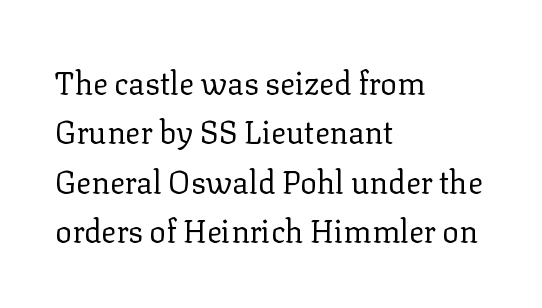
The lettering holds an erect, upright posture throughout. Does the copy run flush right? No — it runs flush left. Is this a fixed-width face? No — the glyphs have proportional, varying widths. The designer went with a serif here, giving each stem small feet.
